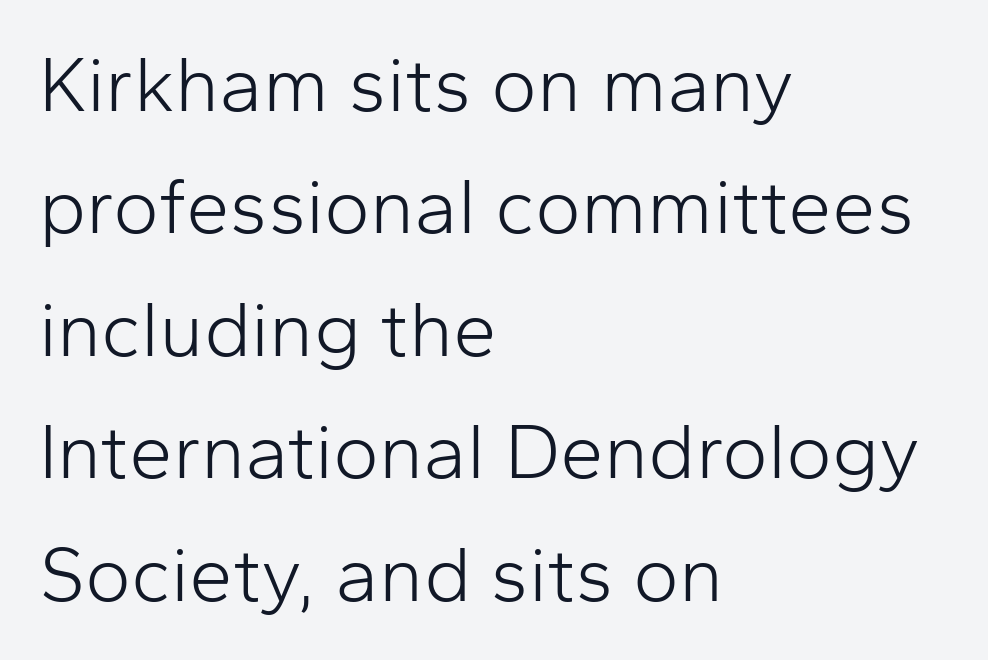
Q: Is the text bold? A: No.
Q: Is the text italic (slanted)? A: No, it is upright.
Q: Is the typeface a serif or a sans-serif typeface? A: Sans-serif.
Q: Is the text underlined? A: No.
Q: How is the paragraph aligned? A: Left-aligned.
Q: Is the spacing between letters normal or unusually wide? A: Normal.
Q: Is the spacing between lines tight, normal or loose? A: Normal.
Q: Width (condensed, normal, or wide)? A: Normal.
Q: Stroke contrast? A: Low.
Q: x-height? A: Medium.
Q: Monospaced? A: No.
